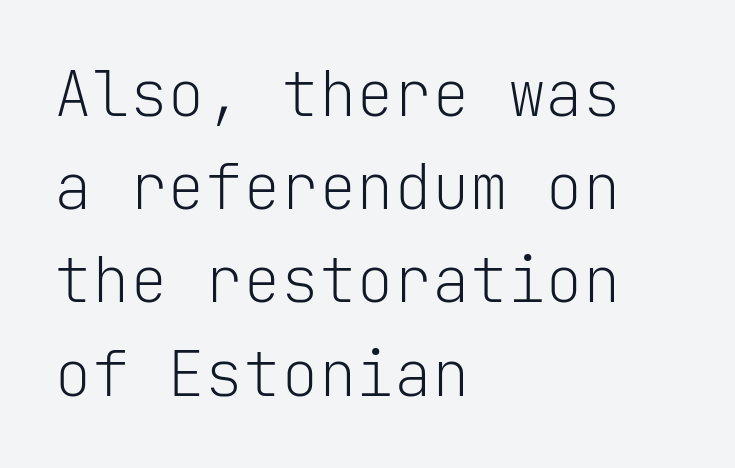
The image shows 63 px light sans-serif type, upright, monospaced; set left-aligned, normal line spacing (1.48x), normal letter spacing, not underlined; low stroke contrast and a medium x-height.
